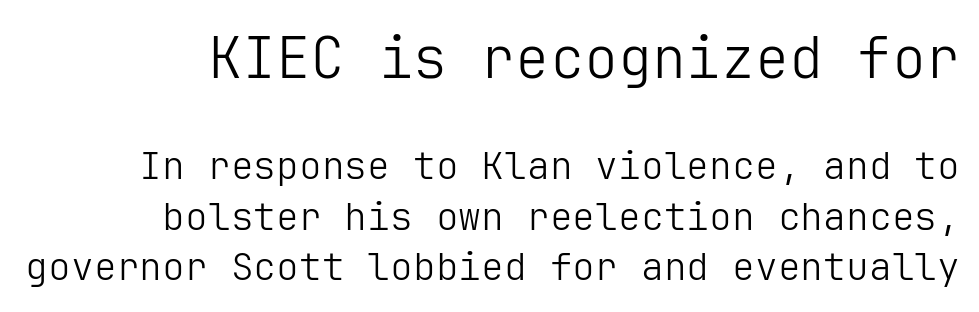
Q: Is the text bold? A: No.
Q: Is the text italic (slanted)? A: No, it is upright.
Q: Is the typeface a serif or a sans-serif typeface? A: Sans-serif.
Q: Is the text underlined? A: No.
Q: How is the paragraph aligned? A: Right-aligned.
Q: Is the spacing between letters normal or unusually wide? A: Normal.
Q: Is the spacing between lines tight, normal or loose? A: Normal.
Q: Which block of text is set in a larger size, the first (top) or the second (bottom)? A: The first (top) one.
Q: Width (condensed, normal, or wide)? A: Normal.
Q: Stroke contrast? A: Low.
Q: x-height? A: Medium.
